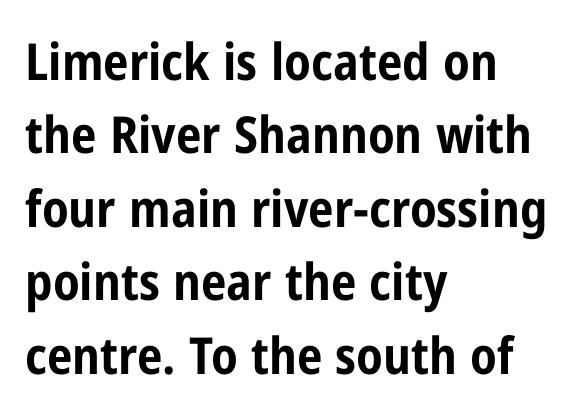
The image shows 51 px bold, condensed sans-serif type, upright; set left-aligned, normal line spacing (1.44x), normal letter spacing, not underlined; low stroke contrast and a medium x-height.
